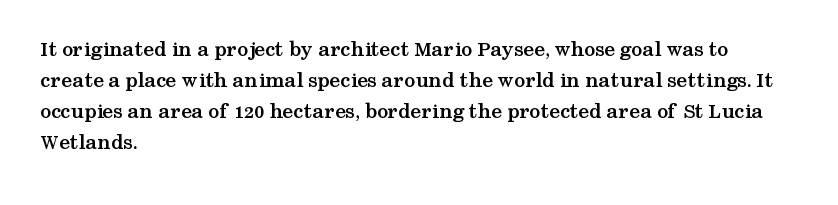
{"italic": "no", "bold": "yes", "underline": "no", "align": "left", "line_spacing": "normal", "line_spacing_ratio": 1.41, "letter_spacing": "normal", "letter_spacing_em": 0.0, "glyph_px": 22}
